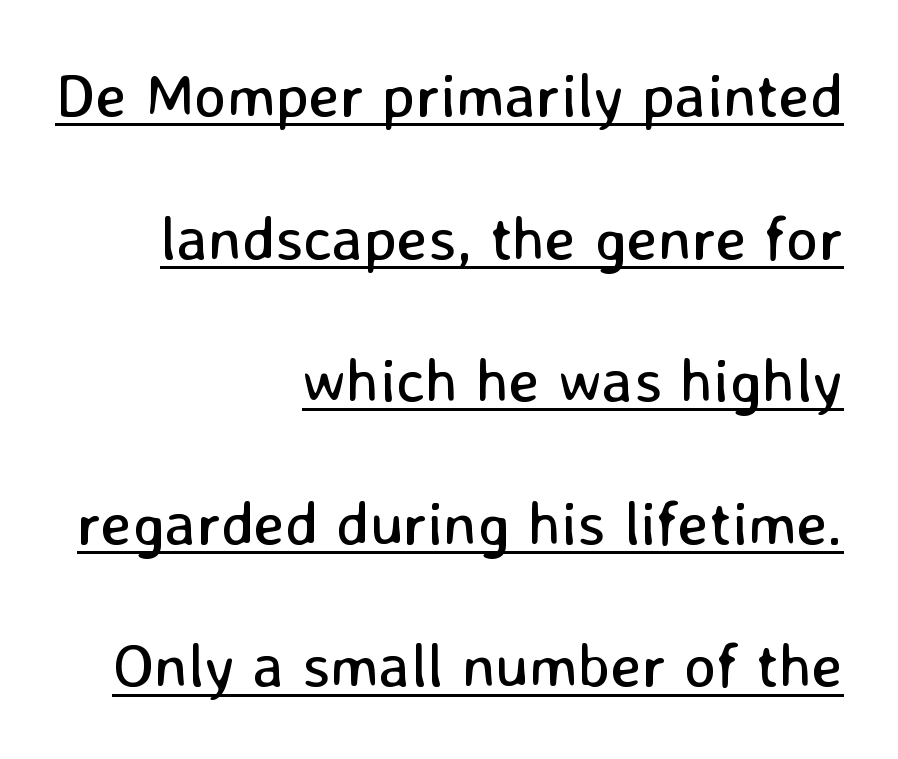
One glance says open: line gaps are wider than usual. The line texture is even and compact thanks to regular tracking. Is the type heavy? It reads as light-to-regular instead. A typesetter would call this proportional, since set widths differ per character.
